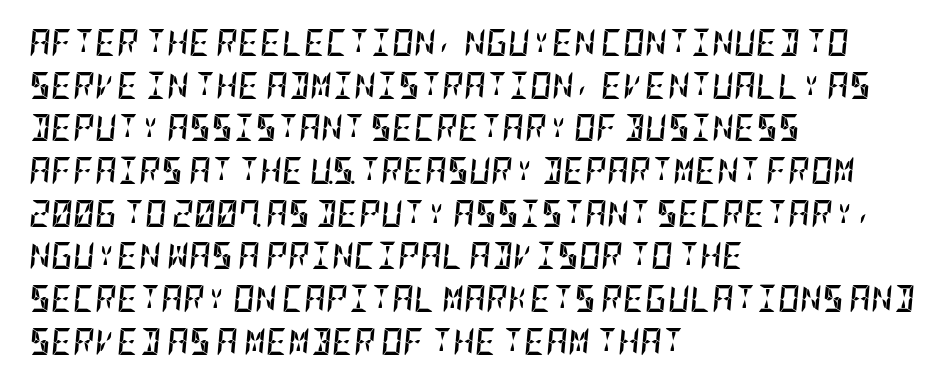
{"italic": "yes", "lean": "right", "slant_degrees": 5, "bold": "yes", "underline": "no", "align": "left", "line_spacing": "normal", "line_spacing_ratio": 1.58, "letter_spacing": "normal", "letter_spacing_em": 0.0, "glyph_px": 27}
